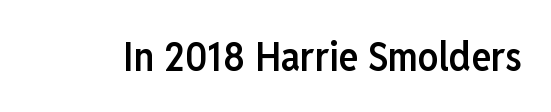
Quick note: underline off. Style check: upright. Looks like regular typesetting: each glyph gets only the width it needs. Notice the strokes are somewhat thickened but not fully heavy: this is a semibold. Typographically, this falls in the sans-serif category. The type is set solid horizontally, with unmodified tracking.
